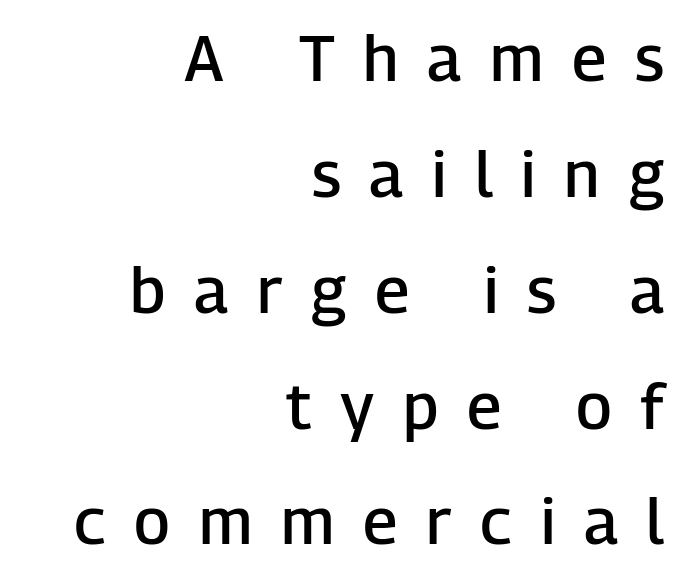
The image shows 64 px semibold sans-serif type, upright; set right-aligned, line spacing 1.81x, unusually wide letter spacing (+0.45 em), not underlined; low stroke contrast and a medium x-height.
